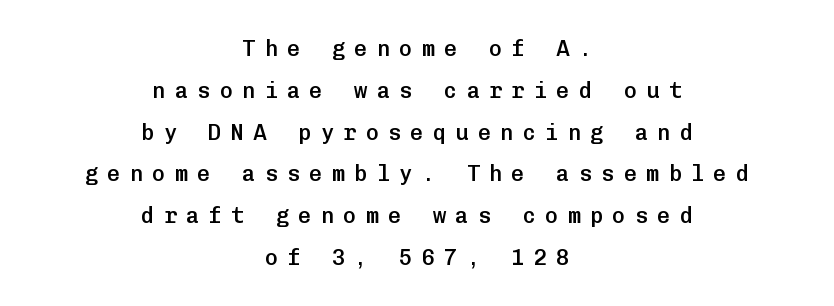
The image shows 22 px text type, upright; set centered, loose line spacing (1.9x), unusually wide letter spacing (+0.42 em), not underlined.
